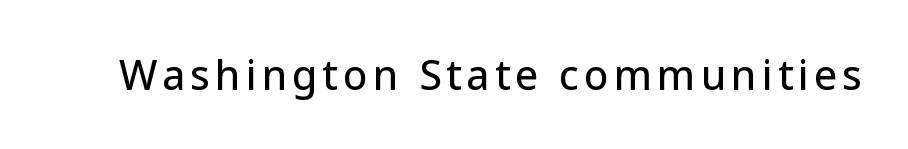
The image shows 41 px sans-serif type, upright; set not underlined; low stroke contrast and a medium x-height.
